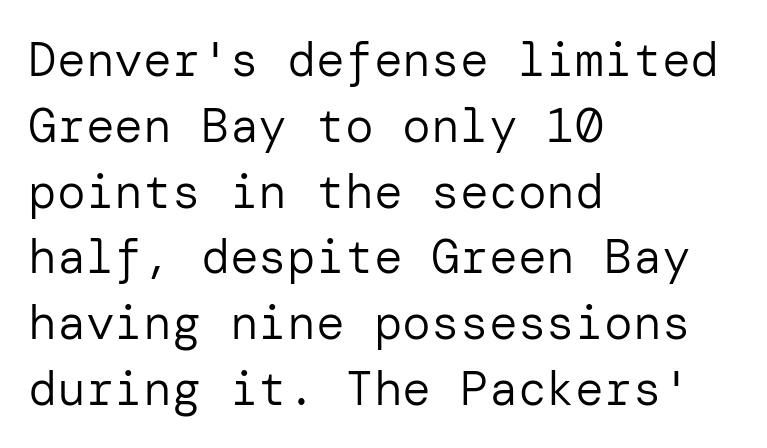
The space beneath each line is pristine and unruled. This is roman type, the default non-slanted kind. Does the copy run flush right? No — it runs flush left. Words appear dense and cohesive because spacing is normal. Compared with a typical body face, this is equally light or lighter still.
